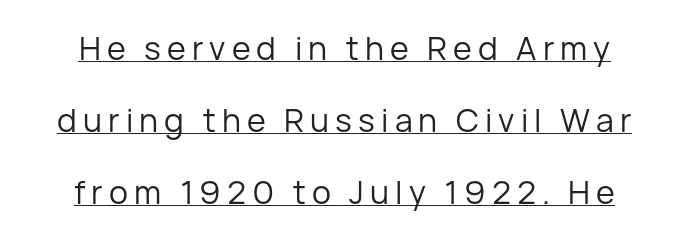
{"serif": "no", "italic": "no", "bold": "no", "weight": "regular", "width": "normal", "stroke_contrast": "low", "x_height": "medium", "monospaced": "no", "underline": "yes", "align": "center", "line_spacing": "loose", "line_spacing_ratio": 2.25, "glyph_px": 32}
